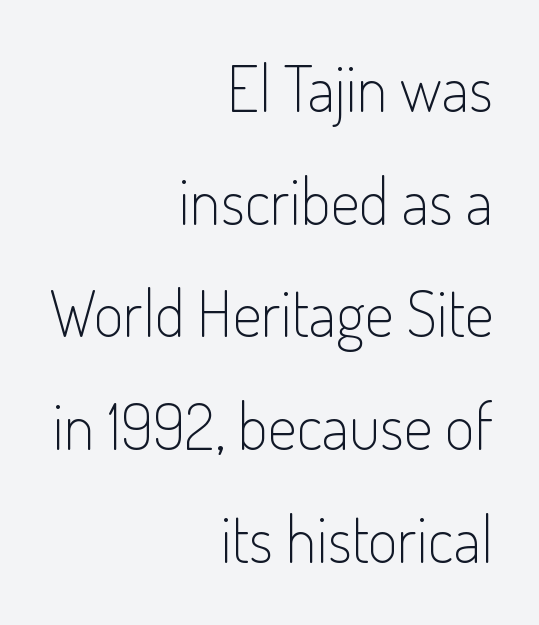
Q: Is the text bold? A: No.
Q: Is the text italic (slanted)? A: No, it is upright.
Q: Is the typeface a serif or a sans-serif typeface? A: Sans-serif.
Q: Is the text underlined? A: No.
Q: How is the paragraph aligned? A: Right-aligned.
Q: Is the spacing between letters normal or unusually wide? A: Normal.
Q: Width (condensed, normal, or wide)? A: Condensed.
Q: Stroke contrast? A: Low.
Q: x-height? A: Small.
Q: Monospaced? A: No.
